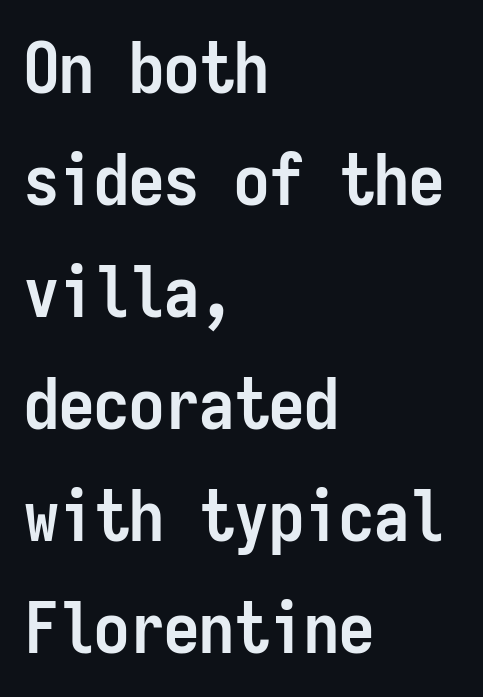
Q: Is the text bold? A: Yes.
Q: Is the text italic (slanted)? A: No, it is upright.
Q: Is the typeface a serif or a sans-serif typeface? A: Sans-serif.
Q: Is the text underlined? A: No.
Q: How is the paragraph aligned? A: Left-aligned.
Q: Is the spacing between letters normal or unusually wide? A: Normal.
Q: Is the spacing between lines tight, normal or loose? A: Normal.
Q: Width (condensed, normal, or wide)? A: Condensed.
Q: Stroke contrast? A: Low.
Q: x-height? A: Medium.
Q: Monospaced? A: Yes.
